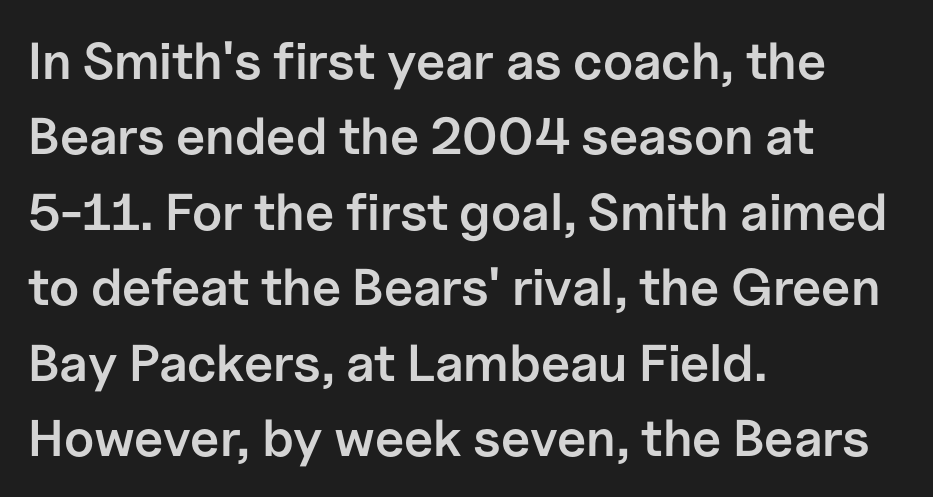
Is this a fixed-width face? No — the glyphs have proportional, varying widths. What kind of face is this? One without serifs — a sans. Left-aligned paragraph, ragged on the right. The area under the type is left untouched.
